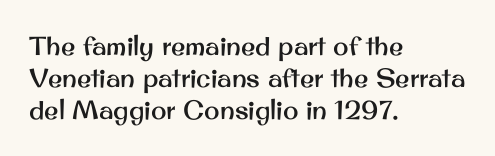
Q: Is the text italic (slanted)? A: No, it is upright.
Q: Is the text underlined? A: No.
Q: How is the paragraph aligned? A: Left-aligned.
Q: Is the spacing between letters normal or unusually wide? A: Normal.
